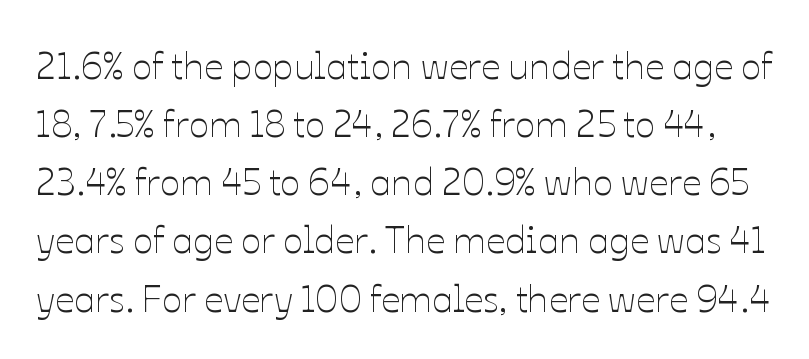
Q: Is the text bold? A: No.
Q: Is the text italic (slanted)? A: No, it is upright.
Q: Is the text underlined? A: No.
Q: Is the spacing between letters normal or unusually wide? A: Normal.
Q: Is the spacing between lines tight, normal or loose? A: Normal.
Q: Width (condensed, normal, or wide)? A: Normal.
Q: Stroke contrast? A: Low.
Q: x-height? A: Medium.
Q: Monospaced? A: No.
